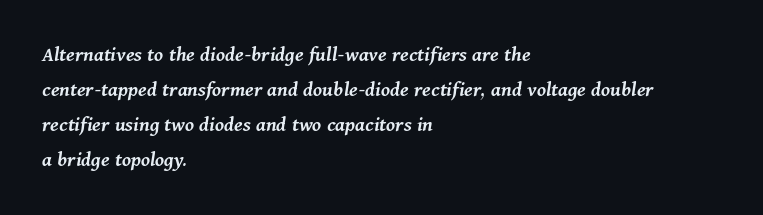
The image shows 22 px text type, italic (leaning right); set left-aligned, normal line spacing (1.59x), normal letter spacing, not underlined.
